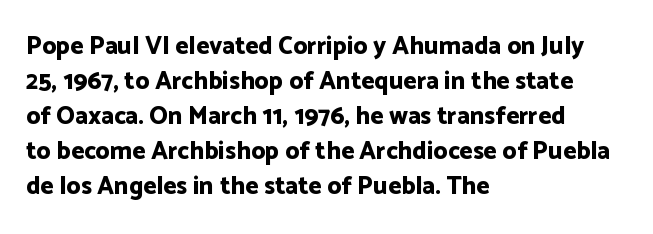
{"italic": "no", "bold": "yes", "underline": "no", "align": "left", "line_spacing": "normal", "line_spacing_ratio": 1.4, "letter_spacing": "normal", "letter_spacing_em": 0.0, "glyph_px": 25}
